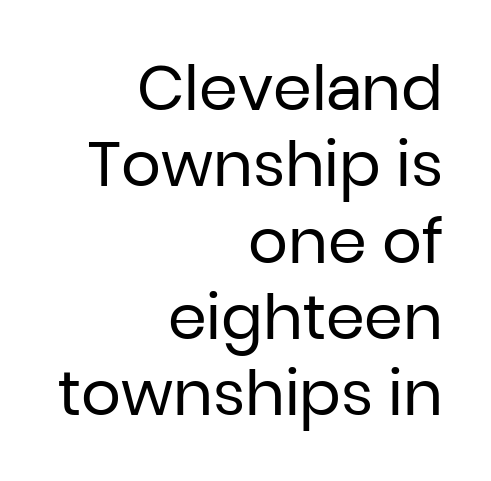
Q: Is the text bold? A: No.
Q: Is the text italic (slanted)? A: No, it is upright.
Q: Is the typeface a serif or a sans-serif typeface? A: Sans-serif.
Q: Is the text underlined? A: No.
Q: How is the paragraph aligned? A: Right-aligned.
Q: Is the spacing between letters normal or unusually wide? A: Normal.
Q: Width (condensed, normal, or wide)? A: Normal.
Q: Stroke contrast? A: Low.
Q: x-height? A: Medium.
Q: Monospaced? A: No.
